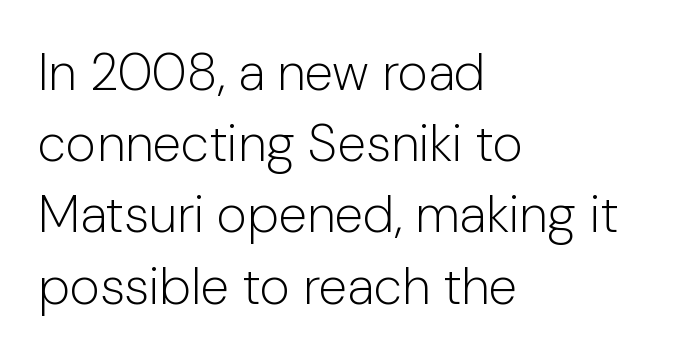
Designer's note — italics off, roman on. Counters stay open thanks to moderate or lighter strokes. The face used here is proportionally spaced, like ordinary book or web type. Characters follow at the spacing the type designer built in. The lines sit at an ordinary, default distance from one another. Alignment: flush left.
